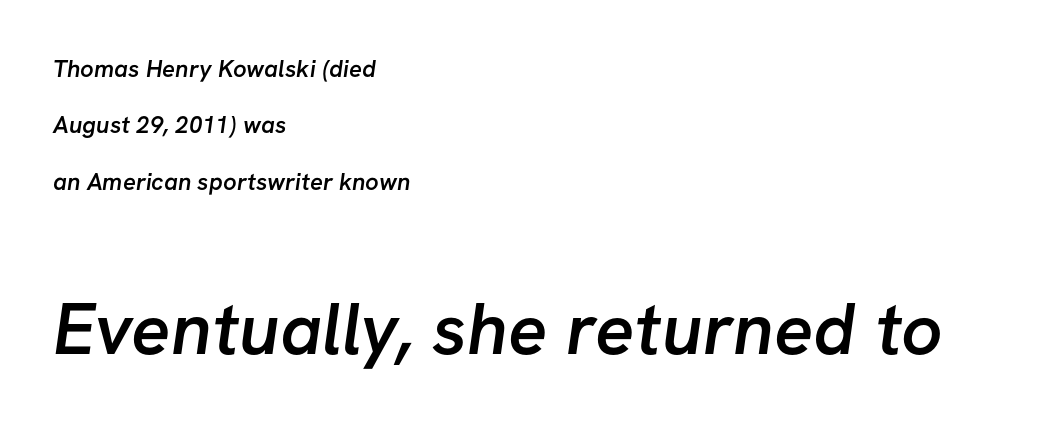
Q: Is the text bold? A: Semi-bold.
Q: Is the typeface a serif or a sans-serif typeface? A: Sans-serif.
Q: Is the text underlined? A: No.
Q: How is the paragraph aligned? A: Left-aligned.
Q: Is the spacing between letters normal or unusually wide? A: Normal.
Q: Is the spacing between lines tight, normal or loose? A: Loose.
Q: Which block of text is set in a larger size, the first (top) or the second (bottom)? A: The second (bottom) one.
Q: Width (condensed, normal, or wide)? A: Normal.
Q: Stroke contrast? A: Low.
Q: x-height? A: Medium.
Q: Monospaced? A: No.
